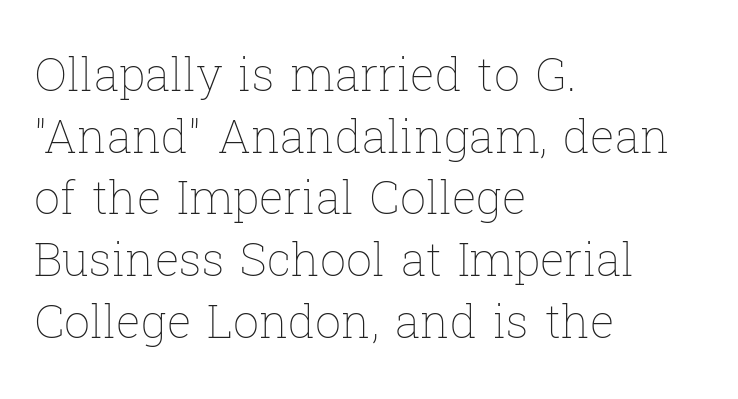
The image shows 46 px thin type, upright; set left-aligned, normal line spacing (1.34x), normal letter spacing, not underlined; low stroke contrast and a medium x-height.
